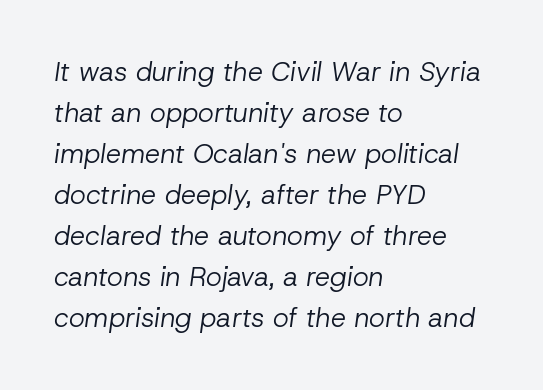
Spacing between characters is what you'd get straight out of the box. Every row of glyphs begins at an identical x-position on the left. Quick note: italic. The foot of each line stays bare and open.
